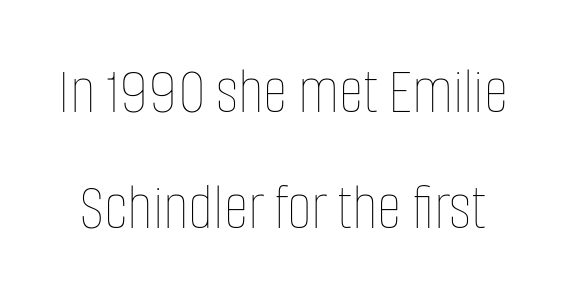
Is this a fixed-width face? No — the glyphs have proportional, varying widths. Every character sits straight up, as roman type does. Characters follow at the spacing the type designer built in. On a weight scale, this lands at 450 or below. Words float on clear page, feet unadorned.
